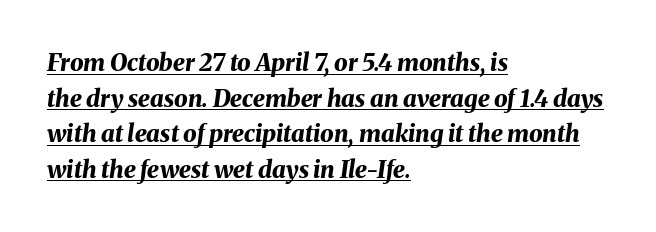
The image shows 24 px bold type, italic (leaning right); set left-aligned, normal line spacing (1.48x), normal letter spacing, underlined.
